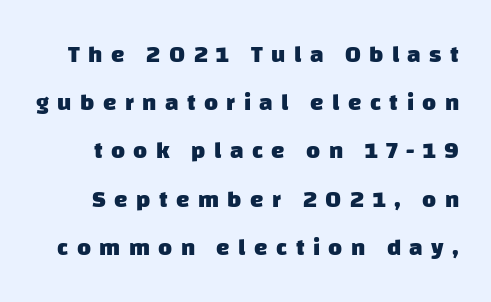
The image shows 24 px bold type; set loose line spacing (2.01x), unusually wide letter spacing (+0.35 em), not underlined.
